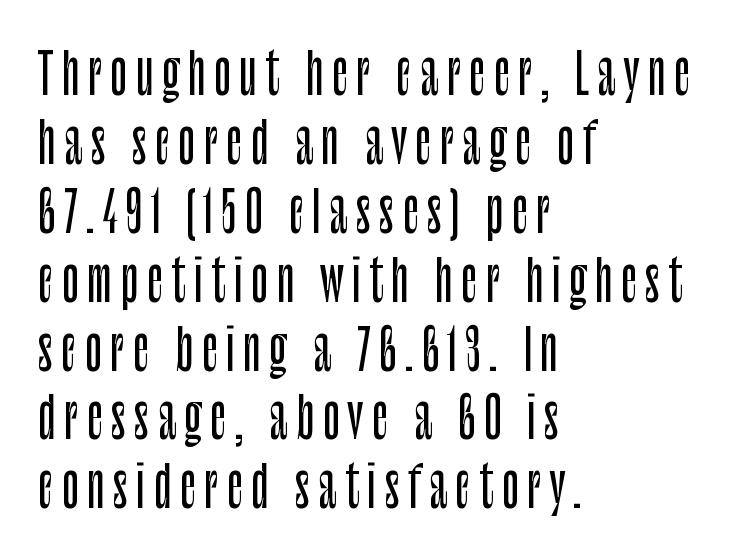
{"serif": "no", "italic": "no", "width": "condensed", "stroke_contrast": "low", "x_height": "large", "monospaced": "no", "underline": "no", "align": "left", "line_spacing_ratio": 1.23, "glyph_px": 56}
